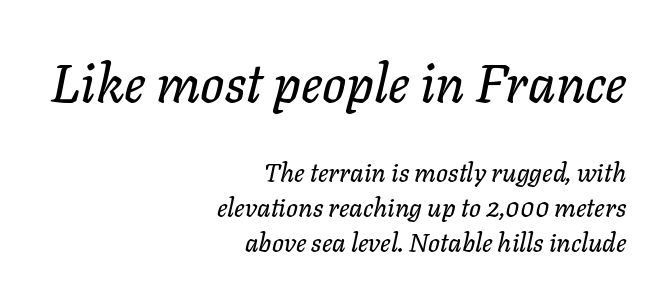
{"italic": "yes", "lean": "right", "slant_degrees": 11, "width": "normal", "stroke_contrast": "low", "x_height": "medium", "monospaced": "no", "underline": "no", "align": "right", "line_spacing": "normal", "line_spacing_ratio": 1.34, "letter_spacing": "normal", "letter_spacing_em": 0.0, "larger_block": "first", "size_ratio": 2.04, "glyph_px": 53}
